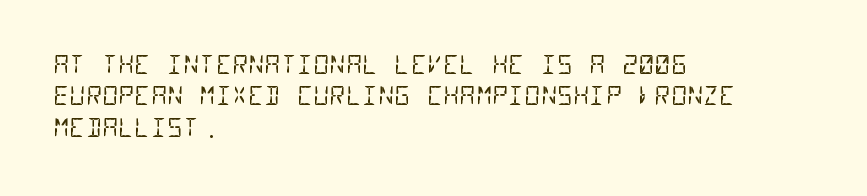
Q: Is the text bold? A: No.
Q: Is the text underlined? A: No.
Q: How is the paragraph aligned? A: Left-aligned.
Q: Is the spacing between letters normal or unusually wide? A: Normal.
Q: Is the spacing between lines tight, normal or loose? A: Normal.
